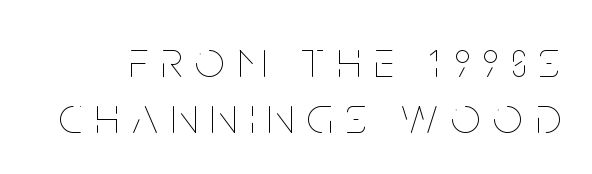
Q: Is the text bold? A: No.
Q: Is the text italic (slanted)? A: No, it is upright.
Q: Is the text underlined? A: No.
Q: Is the spacing between letters normal or unusually wide? A: Unusually wide.
Q: Is the spacing between lines tight, normal or loose? A: Tight.
Q: Width (condensed, normal, or wide)? A: Condensed.
Q: Stroke contrast? A: Low.
Q: x-height? A: Large.
Q: Monospaced? A: No.
